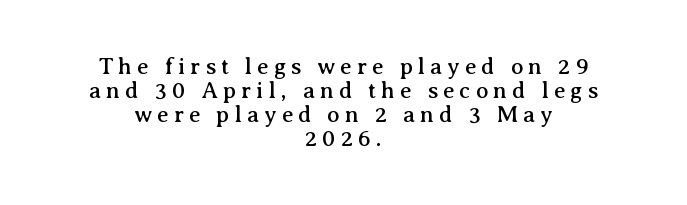
Q: Is the text italic (slanted)? A: No, it is upright.
Q: Is the text underlined? A: No.
Q: How is the paragraph aligned? A: Centered.
Q: Is the spacing between letters normal or unusually wide? A: Unusually wide.
Q: Is the spacing between lines tight, normal or loose? A: Tight.
